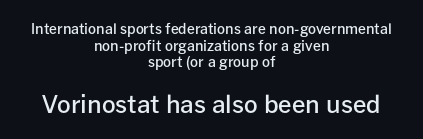
{"italic": "no", "bold": "semi", "underline": "no", "align": "center", "line_spacing_ratio": 1.18, "letter_spacing": "normal", "letter_spacing_em": 0.0, "larger_block": "second", "size_ratio": 1.71, "glyph_px": 24}
